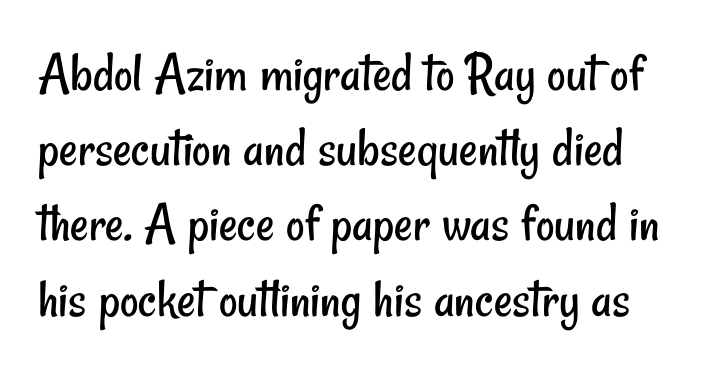
Q: Is the text bold? A: No.
Q: Is the typeface a serif or a sans-serif typeface? A: Sans-serif.
Q: Is the text underlined? A: No.
Q: Is the spacing between letters normal or unusually wide? A: Normal.
Q: Is the spacing between lines tight, normal or loose? A: Normal.
Q: Width (condensed, normal, or wide)? A: Condensed.
Q: Stroke contrast? A: Low.
Q: x-height? A: Small.
Q: Monospaced? A: No.
